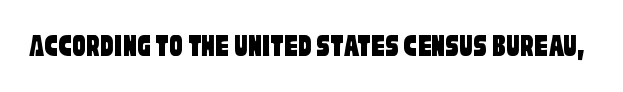
{"serif": "no", "width": "condensed", "stroke_contrast": "low", "x_height": "large", "monospaced": "no", "underline": "no", "letter_spacing": "normal", "letter_spacing_em": 0.0, "glyph_px": 33}
